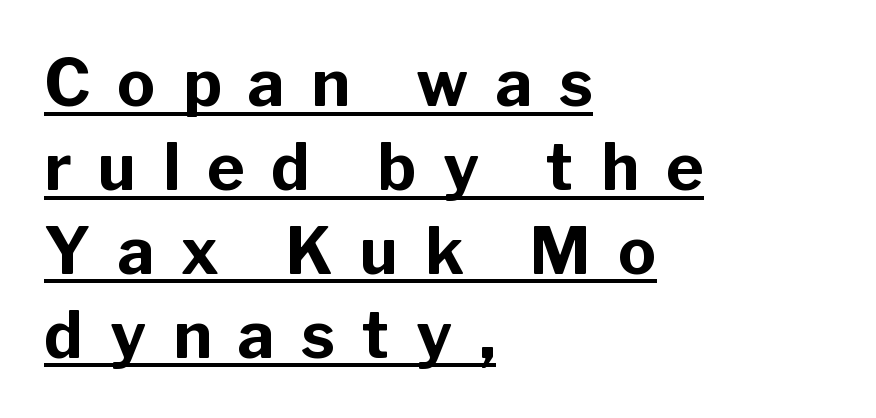
Q: Is the text bold? A: Yes.
Q: Is the text italic (slanted)? A: No, it is upright.
Q: Is the typeface a serif or a sans-serif typeface? A: Sans-serif.
Q: Is the text underlined? A: Yes.
Q: How is the paragraph aligned? A: Left-aligned.
Q: Is the spacing between letters normal or unusually wide? A: Unusually wide.
Q: Is the spacing between lines tight, normal or loose? A: Normal.
Q: Width (condensed, normal, or wide)? A: Normal.
Q: Stroke contrast? A: Low.
Q: x-height? A: Medium.
Q: Monospaced? A: No.
